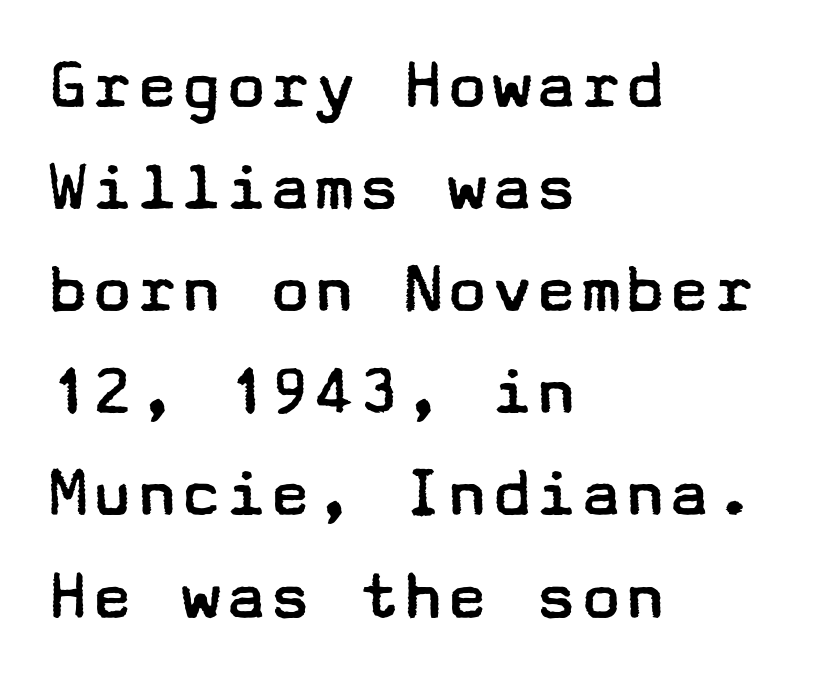
You can tell it's not italic because the verticals are truly vertical. Leftover space on each line is placed entirely after the last word. The gaps between neighbouring characters are ordinary and unremarkable. On a weight scale, this lands at 450 or below. The space between consecutive lines is moderate.
